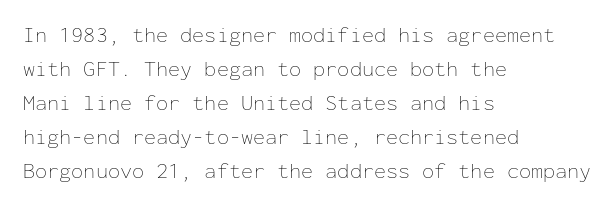
These lines stack with their left ends in a neat column. Any mark beneath the type? The region is blank. Short note: letters normally spaced. The type sits square on the baseline with zero lean.
